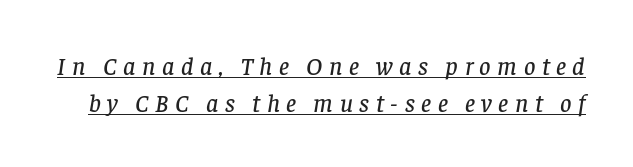
If you measured baseline to baseline, you'd find a middling distance. This rendering widens character spacing well past its baseline value. Students, observe the line beneath the letters — that is underlining. When letters slant like this, we call the style italic.
